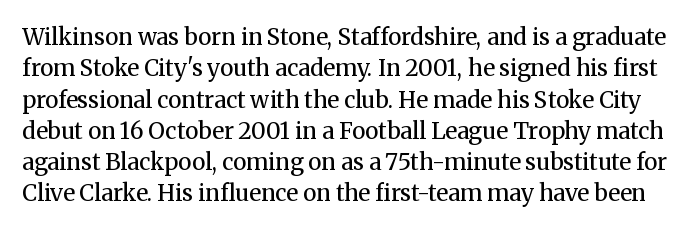
{"italic": "no", "bold": "no", "underline": "no", "line_spacing": "normal", "line_spacing_ratio": 1.36, "letter_spacing": "normal", "letter_spacing_em": 0.0, "glyph_px": 23}
